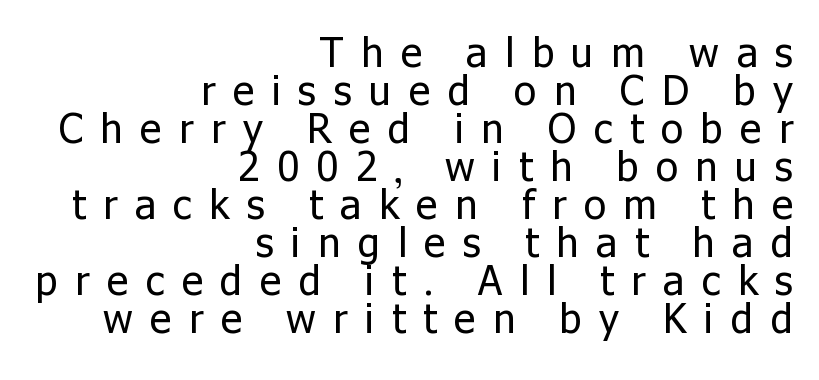
{"serif": "no", "italic": "no", "bold": "no", "weight": "regular", "width": "normal", "stroke_contrast": "low", "x_height": "medium", "monospaced": "no", "underline": "no", "align": "right", "line_spacing": "tight", "line_spacing_ratio": 0.95, "letter_spacing": "wide", "letter_spacing_em": 0.44, "glyph_px": 40}
